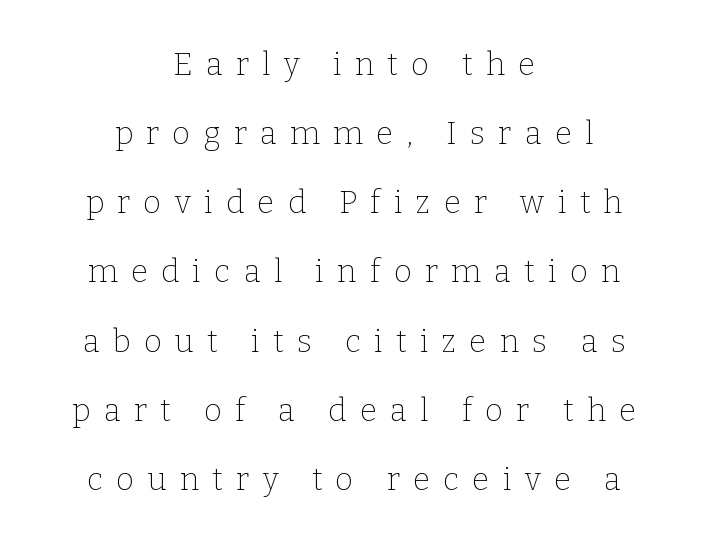
These lines are composed in type with serifs. Honestly, there is no underline to notice here at all. Varying glyph widths throughout — classic text-font behaviour. Letter spacing: wide. Quick note: not italic, upright.
